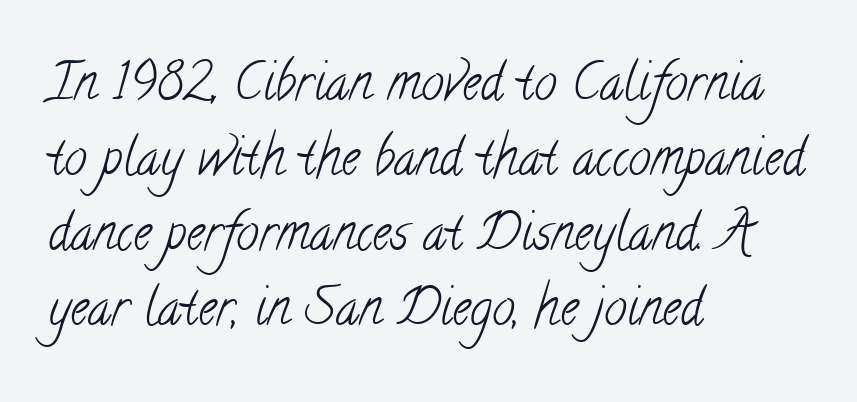
{"serif": "yes", "bold": "no", "weight": "light", "width": "condensed", "stroke_contrast": "low", "x_height": "small", "monospaced": "no", "underline": "no", "align": "left", "line_spacing": "normal", "line_spacing_ratio": 1.47, "letter_spacing": "normal", "letter_spacing_em": 0.0, "glyph_px": 51}
